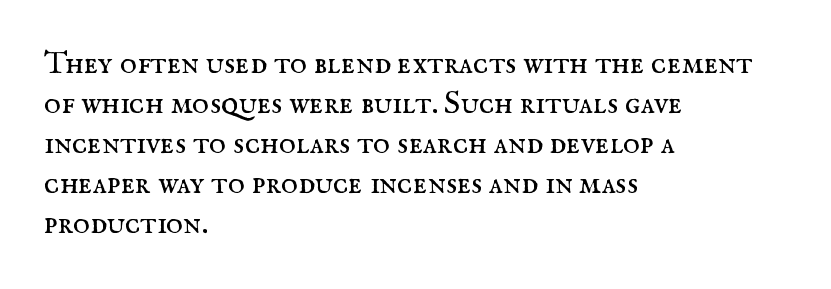
The image shows 32 px regular-weight serif type, upright; set left-aligned, normal line spacing (1.25x), normal letter spacing, not underlined; medium stroke contrast and a small x-height.
